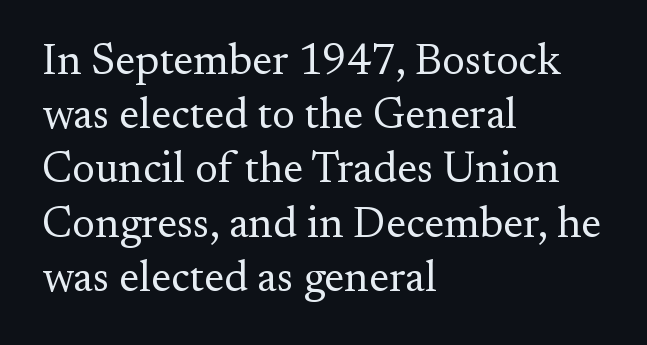
Q: Is the text bold? A: No.
Q: Is the text italic (slanted)? A: No, it is upright.
Q: Is the typeface a serif or a sans-serif typeface? A: Serif.
Q: Is the text underlined? A: No.
Q: How is the paragraph aligned? A: Left-aligned.
Q: Is the spacing between letters normal or unusually wide? A: Normal.
Q: Is the spacing between lines tight, normal or loose? A: Normal.
Q: Width (condensed, normal, or wide)? A: Normal.
Q: Stroke contrast? A: Medium.
Q: x-height? A: Small.
Q: Monospaced? A: No.
